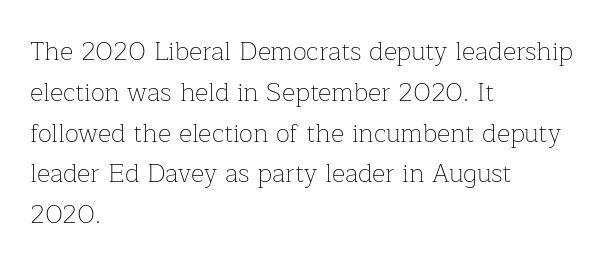
Q: Is the text bold? A: No.
Q: Is the text italic (slanted)? A: No, it is upright.
Q: Is the text underlined? A: No.
Q: How is the paragraph aligned? A: Left-aligned.
Q: Is the spacing between letters normal or unusually wide? A: Normal.
Q: Is the spacing between lines tight, normal or loose? A: Normal.
